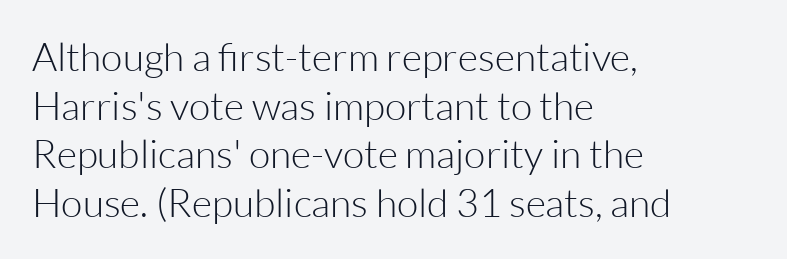
The type is set solid horizontally, with unmodified tracking. Designer's note — italics off, roman on. How would I describe the line gaps? Plain and ordinary. Any mark beneath the type? The region is blank. Do the characters align in a grid? No, the font is proportional.
